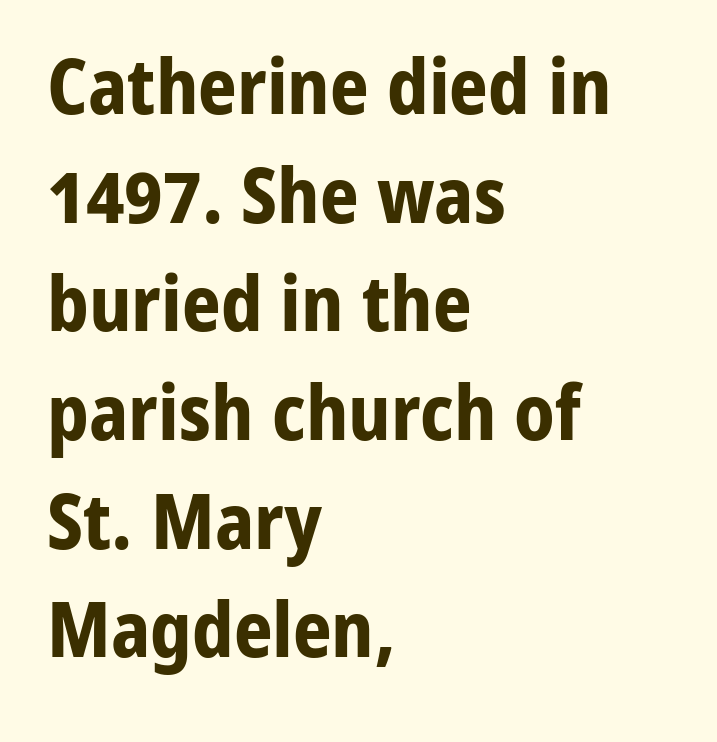
The image shows 76 px bold sans-serif type, upright; set left-aligned, normal line spacing (1.43x), normal letter spacing, not underlined; low stroke contrast and a medium x-height.
